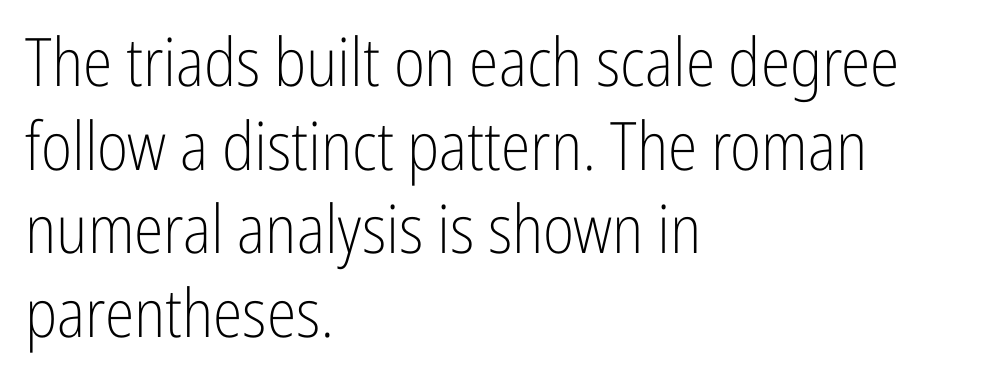
{"serif": "no", "italic": "no", "bold": "no", "weight": "light", "width": "condensed", "stroke_contrast": "low", "x_height": "medium", "monospaced": "no", "underline": "no", "align": "left", "line_spacing": "normal", "line_spacing_ratio": 1.25, "letter_spacing": "normal", "letter_spacing_em": 0.0, "glyph_px": 67}
